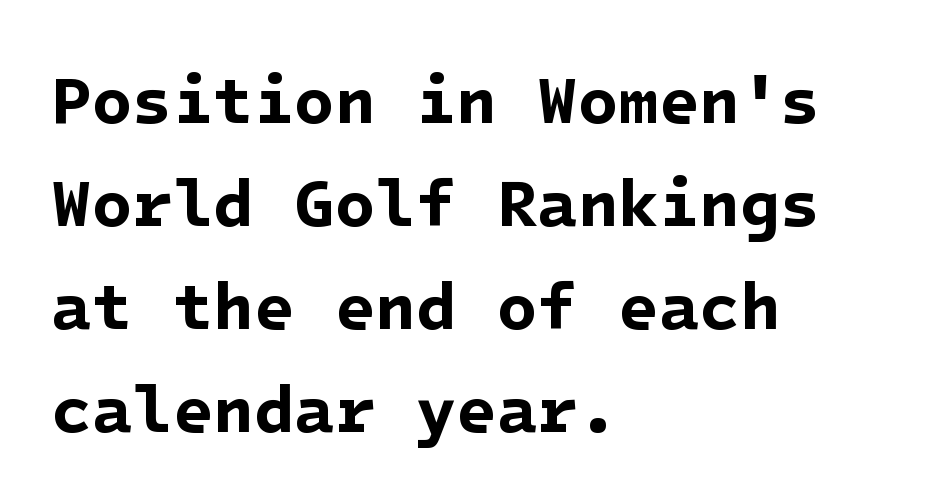
The image shows 66 px bold sans-serif type; set left-aligned, normal line spacing (1.56x), normal letter spacing, not underlined; low stroke contrast and a medium x-height.
